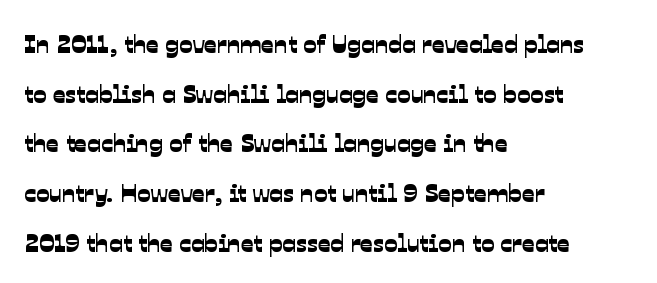
{"underline": "no", "align": "left", "line_spacing": "loose", "line_spacing_ratio": 1.99, "letter_spacing": "normal", "letter_spacing_em": 0.0, "glyph_px": 25}
